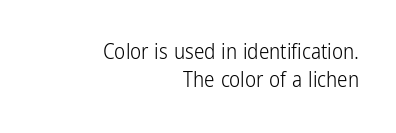
{"italic": "no", "bold": "no", "underline": "no", "align": "right", "line_spacing": "normal", "line_spacing_ratio": 1.34, "letter_spacing": "normal", "letter_spacing_em": 0.0, "glyph_px": 21}
